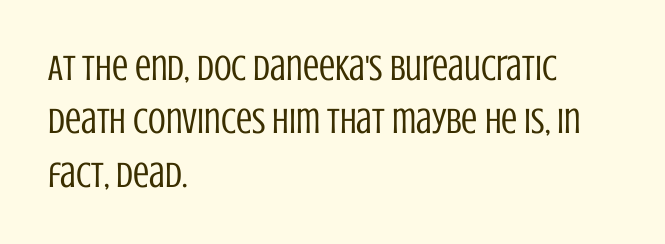
Q: Is the text bold? A: No.
Q: Is the text italic (slanted)? A: No, it is upright.
Q: Is the typeface a serif or a sans-serif typeface? A: Sans-serif.
Q: Is the text underlined? A: No.
Q: How is the paragraph aligned? A: Left-aligned.
Q: Is the spacing between letters normal or unusually wide? A: Normal.
Q: Is the spacing between lines tight, normal or loose? A: Normal.
Q: Width (condensed, normal, or wide)? A: Condensed.
Q: Stroke contrast? A: Low.
Q: x-height? A: Large.
Q: Monospaced? A: No.
